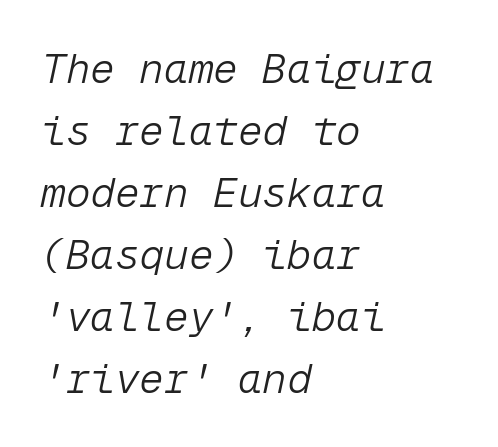
{"italic": "yes", "lean": "right", "slant_degrees": 12, "bold": "no", "weight": "light", "width": "normal", "stroke_contrast": "low", "x_height": "medium", "monospaced": "yes", "underline": "no", "align": "left", "line_spacing": "normal", "line_spacing_ratio": 1.51, "letter_spacing": "normal", "letter_spacing_em": 0.0, "glyph_px": 41}
